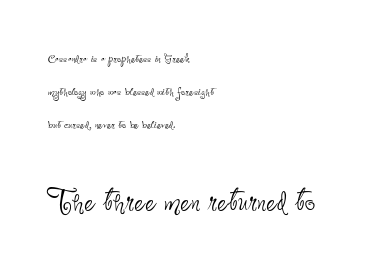
Q: Is the text bold? A: No.
Q: Is the text italic (slanted)? A: Yes.
Q: Is the typeface a serif or a sans-serif typeface? A: Sans-serif.
Q: Is the text underlined? A: No.
Q: How is the paragraph aligned? A: Left-aligned.
Q: Is the spacing between letters normal or unusually wide? A: Normal.
Q: Is the spacing between lines tight, normal or loose? A: Loose.
Q: Which block of text is set in a larger size, the first (top) or the second (bottom)? A: The second (bottom) one.
Q: Width (condensed, normal, or wide)? A: Condensed.
Q: Stroke contrast? A: Low.
Q: x-height? A: Small.
Q: Monospaced? A: No.
